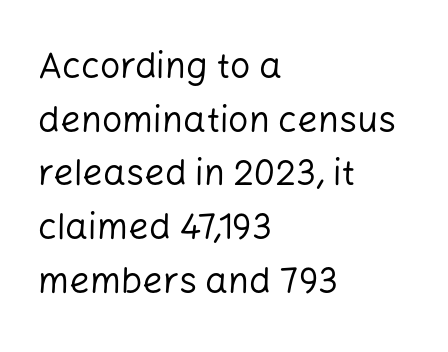
The image shows 36 px regular-weight sans-serif type, upright; set left-aligned, normal line spacing (1.49x), normal letter spacing, not underlined; low stroke contrast and a medium x-height.
